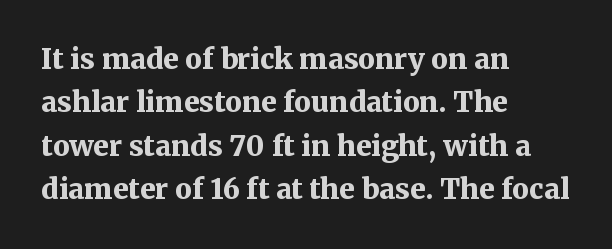
The image shows 28 px bold serif type, upright; set left-aligned, normal line spacing (1.55x), normal letter spacing, not underlined; medium stroke contrast and a medium x-height.
